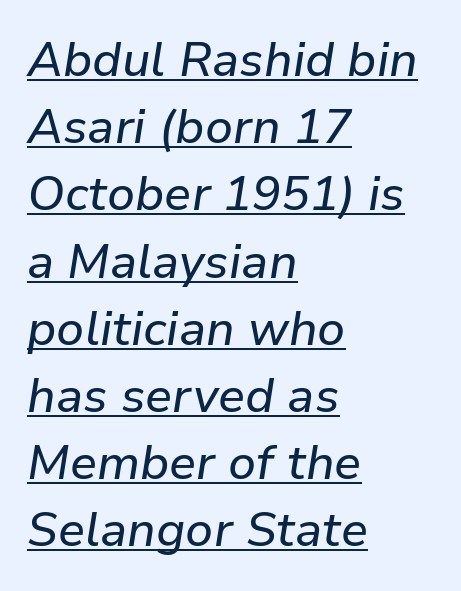
The image shows 48 px text type, italic (leaning right); set left-aligned, normal line spacing (1.4x), normal letter spacing, underlined; low stroke contrast and a medium x-height.
